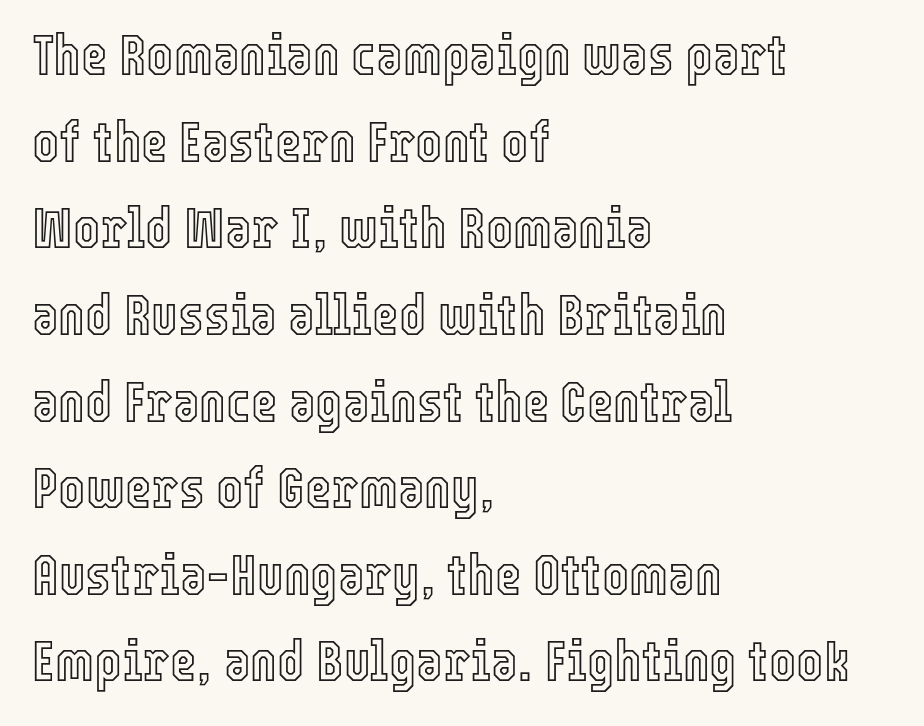
{"italic": "no", "width": "condensed", "x_height": "medium", "monospaced": "no", "underline": "no", "align": "left", "line_spacing": "normal", "line_spacing_ratio": 1.52, "letter_spacing": "normal", "letter_spacing_em": 0.0, "glyph_px": 57}
